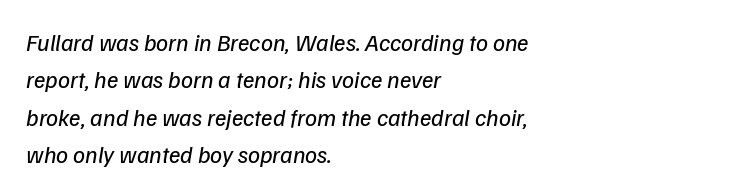
The image shows 24 px text type, italic (leaning right); set left-aligned, normal line spacing (1.56x), normal letter spacing, not underlined.
